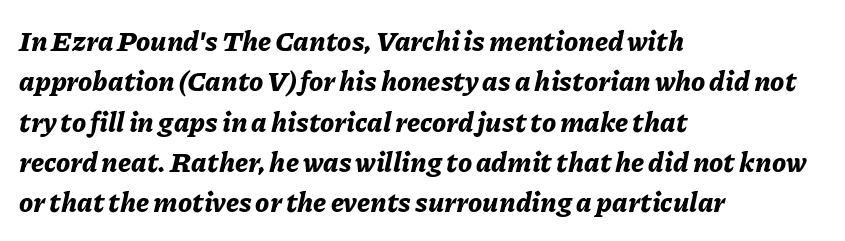
{"italic": "yes", "lean": "right", "slant_degrees": 11, "bold": "yes", "weight": "bold", "width": "normal", "stroke_contrast": "low", "x_height": "medium", "monospaced": "no", "underline": "no", "align": "left", "line_spacing": "normal", "line_spacing_ratio": 1.44, "letter_spacing": "normal", "letter_spacing_em": 0.0, "glyph_px": 28}
